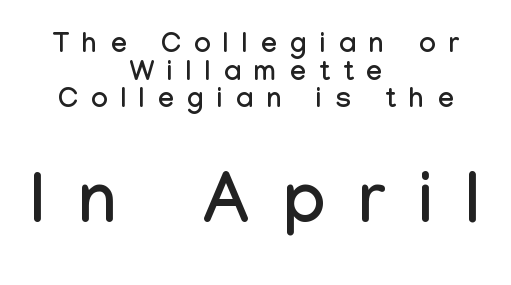
Does the lettering tilt? It doesn't — this is upright. The line-height multiplier appears low, near solid setting. The paragraph shown floats in the horizontal middle. Which chunk is bigger? The second one — the bottom block dwarfs the top. Each word looks stretched out because of the extra space between its letters.
